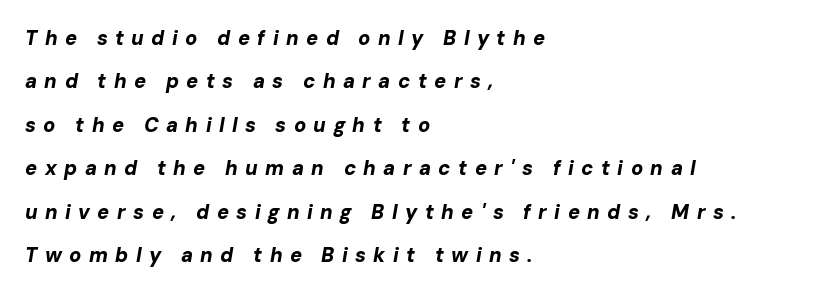
The image shows 20 px bold type, italic (leaning right); set left-aligned, loose line spacing (2.17x), unusually wide letter spacing (+0.37 em), not underlined.
